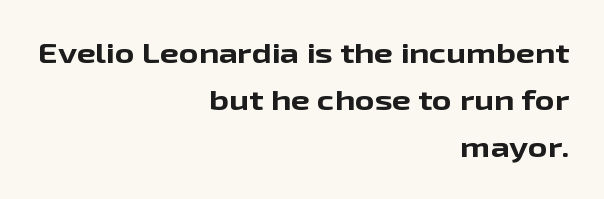
{"italic": "no", "bold": "yes", "underline": "no", "align": "right", "line_spacing_ratio": 1.75, "letter_spacing": "normal", "letter_spacing_em": 0.0, "glyph_px": 27}
